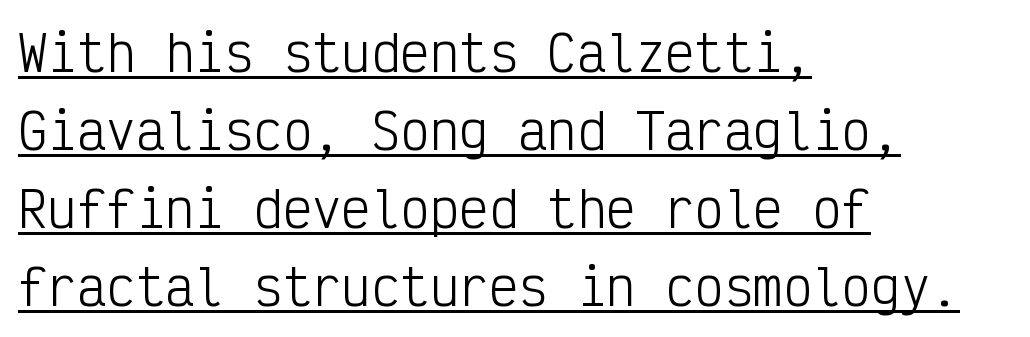
The image shows 49 px light, condensed sans-serif type, upright, monospaced; set left-aligned, normal line spacing (1.59x), normal letter spacing, underlined; low stroke contrast and a medium x-height.
